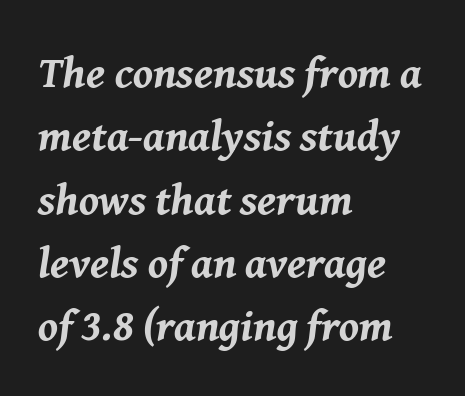
Emphasis-style slanted type is in use. Looks like regular typesetting: each glyph gets only the width it needs. Characters follow at the spacing the type designer built in. Quick note: interline space is typical.
